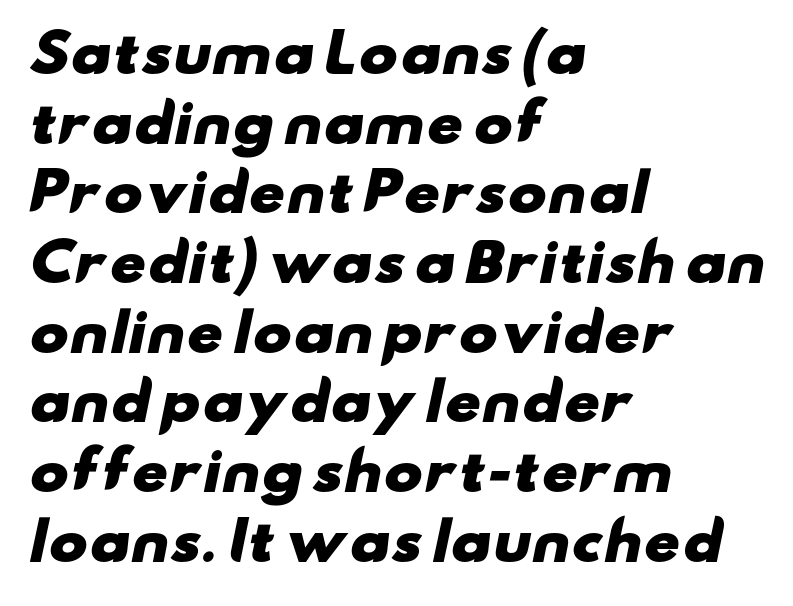
Q: Is the text bold? A: Yes.
Q: Is the typeface a serif or a sans-serif typeface? A: Sans-serif.
Q: Is the text underlined? A: No.
Q: How is the paragraph aligned? A: Left-aligned.
Q: Is the spacing between letters normal or unusually wide? A: Normal.
Q: Is the spacing between lines tight, normal or loose? A: Normal.
Q: Width (condensed, normal, or wide)? A: Wide.
Q: Stroke contrast? A: Low.
Q: x-height? A: Small.
Q: Monospaced? A: No.
